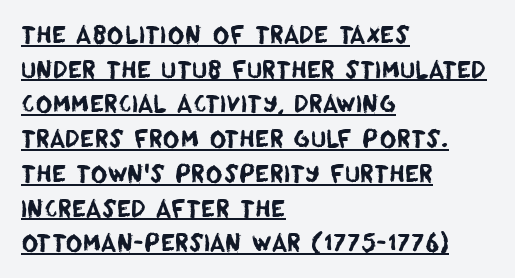
The rendered words wear a rule along their underside. The designer left line spacing at the default. Casual observation: everything's shoved over to the left. The letterforms sit shoulder to shoulder at normal distance.
